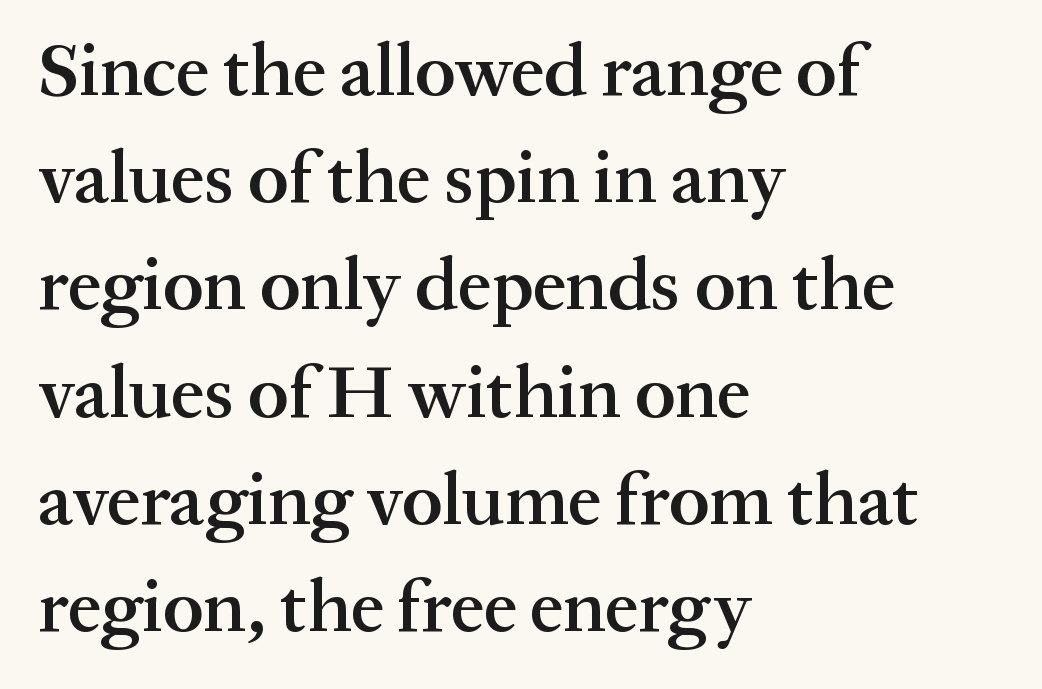
Each letter keeps its own natural width here, so spacing adapts to shape. Descenders are the only things crossing below the line. Where is the straight margin? On the left. This is moderately heavy type, rendered in semibold. The gaps between neighbouring characters are ordinary and unremarkable. Successive baselines arrive at the customary interval.
